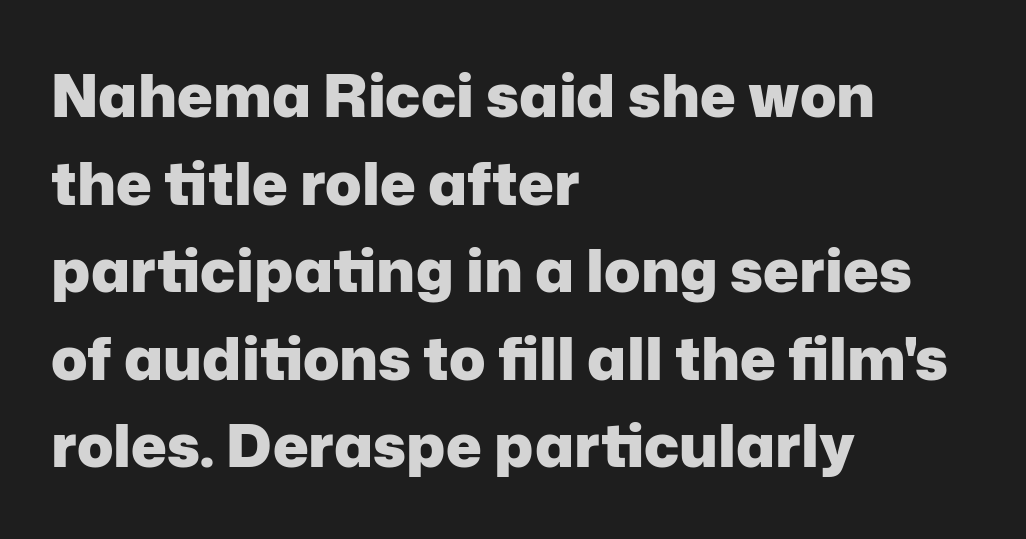
Leading: standard. What stands out about the letter spacing? Nothing — it is the standard amount. This is the regular roman posture of the typeface. The rendering uses natural spacing where letterforms have individual widths.
